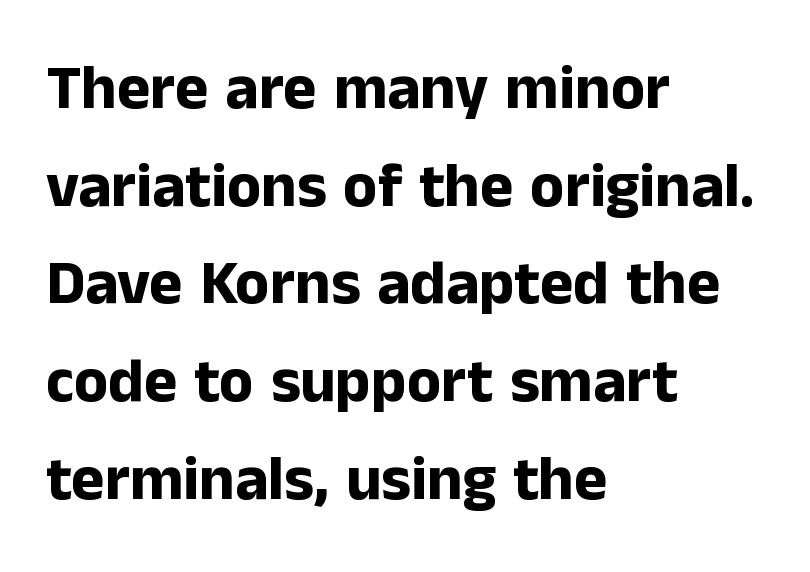
Q: Is the text bold? A: Yes.
Q: Is the text italic (slanted)? A: No, it is upright.
Q: Is the typeface a serif or a sans-serif typeface? A: Sans-serif.
Q: Is the text underlined? A: No.
Q: How is the paragraph aligned? A: Left-aligned.
Q: Is the spacing between letters normal or unusually wide? A: Normal.
Q: Is the spacing between lines tight, normal or loose? A: Normal.
Q: Width (condensed, normal, or wide)? A: Normal.
Q: Stroke contrast? A: Low.
Q: x-height? A: Medium.
Q: Monospaced? A: No.
